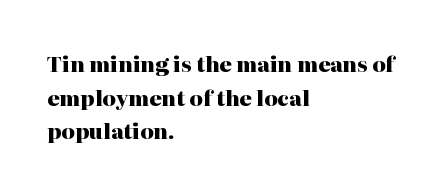
The image shows 21 px bold type, upright; set left-aligned, normal line spacing (1.6x), normal letter spacing, not underlined.
